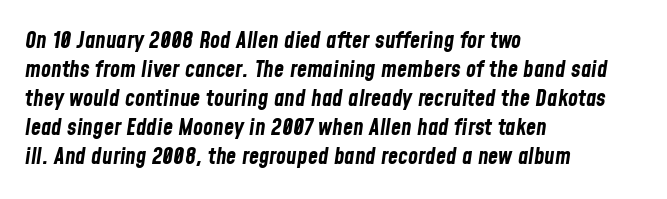
The image shows 23 px bold type, italic (leaning right); set left-aligned, normal line spacing (1.26x), normal letter spacing, not underlined.
